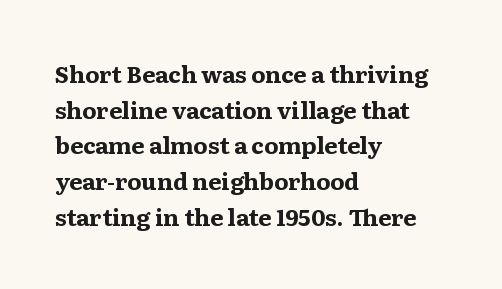
Q: Is the text bold? A: Yes.
Q: Is the text italic (slanted)? A: No, it is upright.
Q: Is the text underlined? A: No.
Q: How is the paragraph aligned? A: Left-aligned.
Q: Is the spacing between letters normal or unusually wide? A: Normal.
Q: Is the spacing between lines tight, normal or loose? A: Normal.
